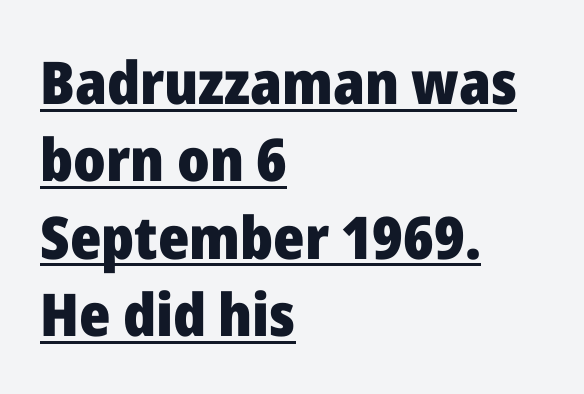
{"serif": "no", "italic": "no", "bold": "yes", "weight": "heavy", "width": "normal", "stroke_contrast": "low", "x_height": "medium", "monospaced": "no", "underline": "yes", "align": "left", "line_spacing": "normal", "line_spacing_ratio": 1.31, "letter_spacing": "normal", "letter_spacing_em": 0.0, "glyph_px": 59}
